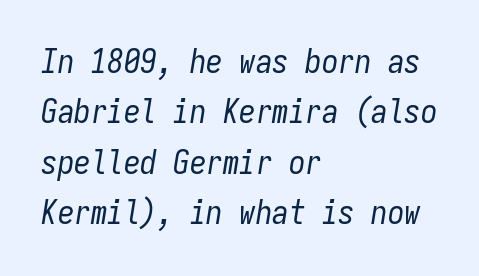
{"italic": "yes", "lean": "right", "slant_degrees": 9, "bold": "no", "weight": "regular", "width": "condensed", "stroke_contrast": "low", "x_height": "medium", "monospaced": "yes", "underline": "no", "align": "left", "line_spacing": "normal", "line_spacing_ratio": 1.53, "letter_spacing": "normal", "letter_spacing_em": 0.0, "glyph_px": 33}
